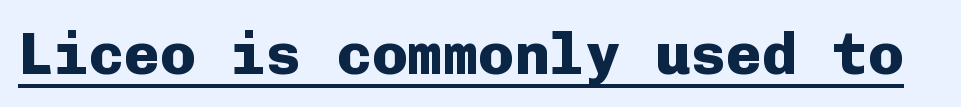
Q: Is the text bold? A: Yes.
Q: Is the text italic (slanted)? A: No, it is upright.
Q: Is the typeface a serif or a sans-serif typeface? A: Sans-serif.
Q: Is the text underlined? A: Yes.
Q: Is the spacing between letters normal or unusually wide? A: Normal.
Q: Width (condensed, normal, or wide)? A: Normal.
Q: Stroke contrast? A: Low.
Q: x-height? A: Medium.
Q: Monospaced? A: Yes.
